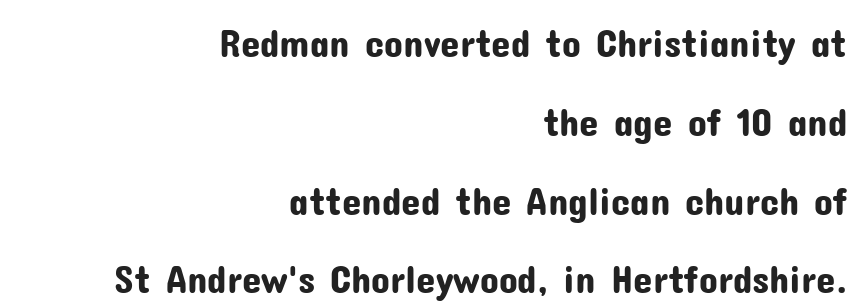
The image shows 39 px sans-serif type, upright; set right-aligned, loose line spacing (2.02x), normal letter spacing, not underlined; low stroke contrast and a medium x-height.
